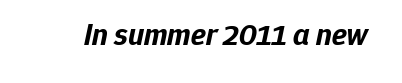
Check under the words: just untouched page. Here the designer chose a conventional face with non-uniform glyph widths. Tall strokes in this sample are angled rather than plumb. I'd describe the lettering as bold — thick and assertive. The tracking reads as untouched default to a designer's eye.
